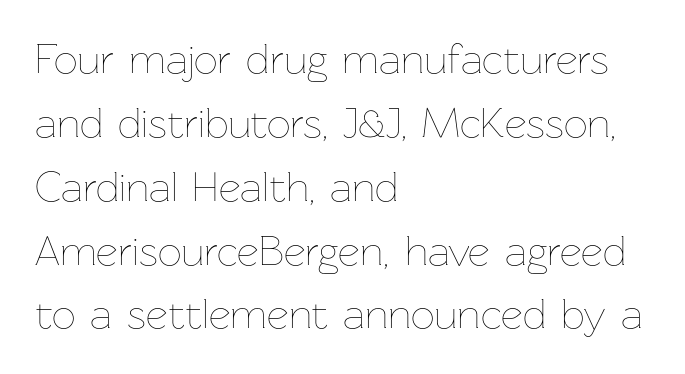
{"italic": "no", "bold": "no", "weight": "thin", "width": "normal", "stroke_contrast": "low", "x_height": "medium", "monospaced": "no", "underline": "no", "align": "left", "line_spacing": "normal", "line_spacing_ratio": 1.52, "letter_spacing": "normal", "letter_spacing_em": 0.0, "glyph_px": 42}
